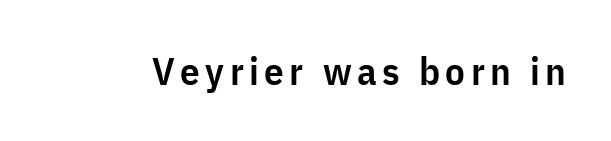
Q: Is the text bold? A: Semi-bold.
Q: Is the text italic (slanted)? A: No, it is upright.
Q: Is the typeface a serif or a sans-serif typeface? A: Sans-serif.
Q: Is the text underlined? A: No.
Q: Width (condensed, normal, or wide)? A: Condensed.
Q: Stroke contrast? A: Low.
Q: x-height? A: Medium.
Q: Monospaced? A: No.
